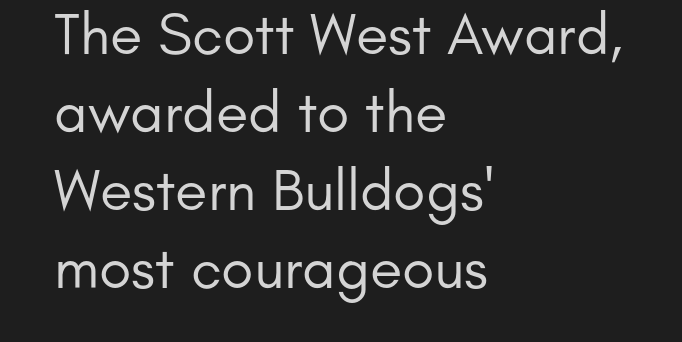
The image shows 59 px regular-weight sans-serif type, upright; set left-aligned, normal line spacing (1.32x), normal letter spacing, not underlined; low stroke contrast and a small x-height.
